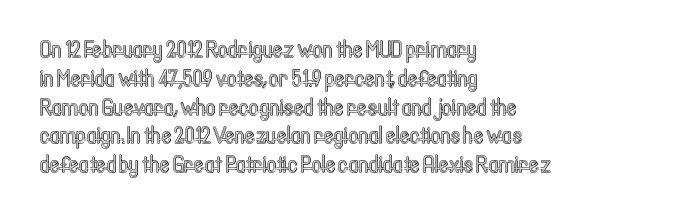
In CSS terms this would be text-align: left. The letters stand upright; this is a roman face. Underlining? Definitely not there. These lines keep a tight, regular rhythm from letter to letter.
